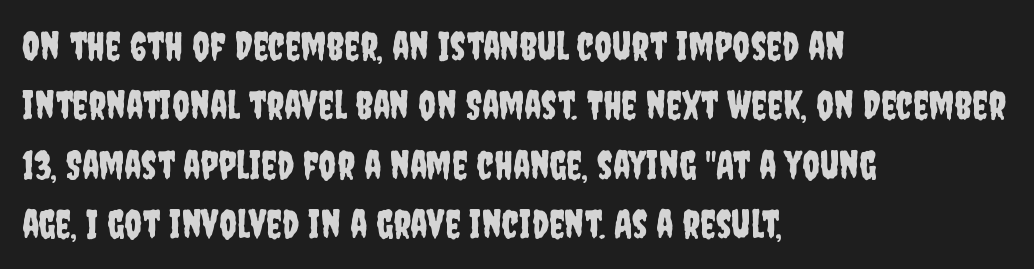
The image shows 39 px condensed sans-serif type, upright; set left-aligned, normal line spacing (1.52x), normal letter spacing, not underlined; low stroke contrast and a large x-height.
